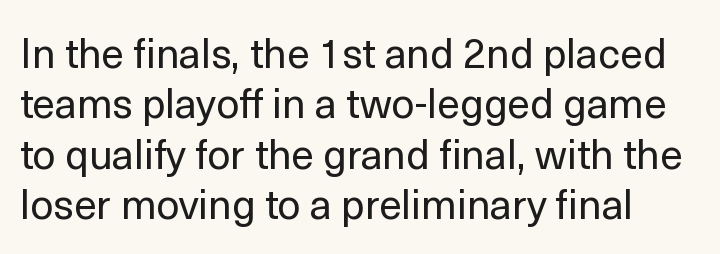
Quick note: underline off. The letters look calm and open, with moderate or lighter stems. Think of a printed novel: that variable character pitch is what you see here. This sample uses a sans-serif face. Every character sits straight up, as roman type does. Glyph-to-glyph distance matches everyday printed text.
